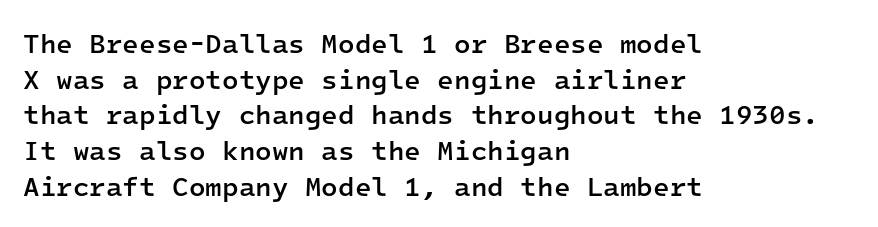
Compared with an ordinary text face, these strokes are moderately heavier — a semibold. The type sits square on the baseline with zero lean. The letters sit at their default tracking, neither squeezed nor spread. A normal amount of white space separates one row of letters from the next.
